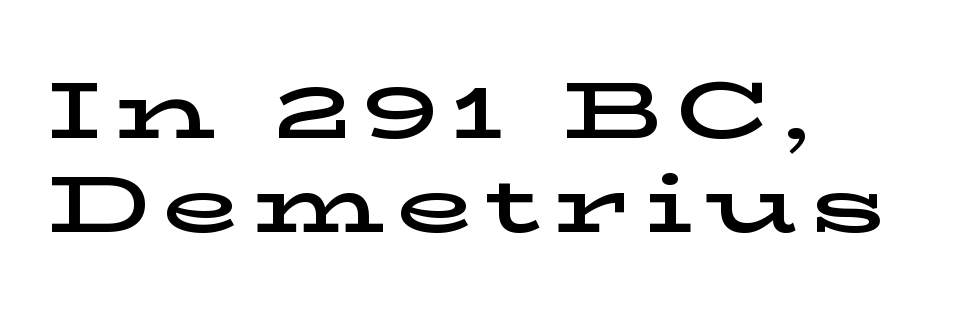
The image shows 80 px wide serif type, upright; set left-aligned, line spacing 1.18x, not underlined; low stroke contrast and a medium x-height.
